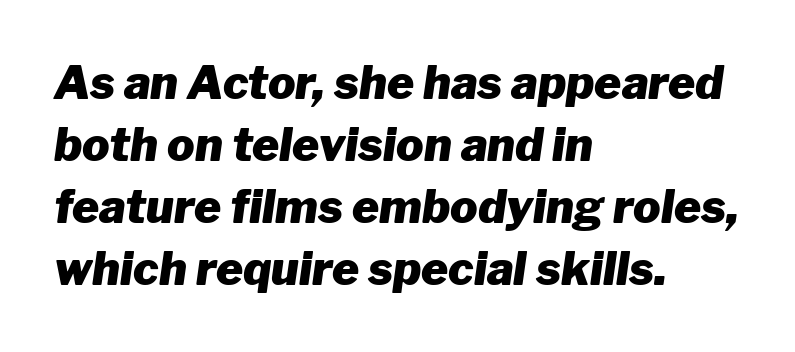
{"italic": "yes", "lean": "right", "slant_degrees": 8, "bold": "yes", "weight": "heavy", "width": "normal", "stroke_contrast": "low", "x_height": "medium", "monospaced": "no", "underline": "no", "align": "left", "line_spacing": "normal", "line_spacing_ratio": 1.35, "letter_spacing": "normal", "letter_spacing_em": 0.0, "glyph_px": 46}
